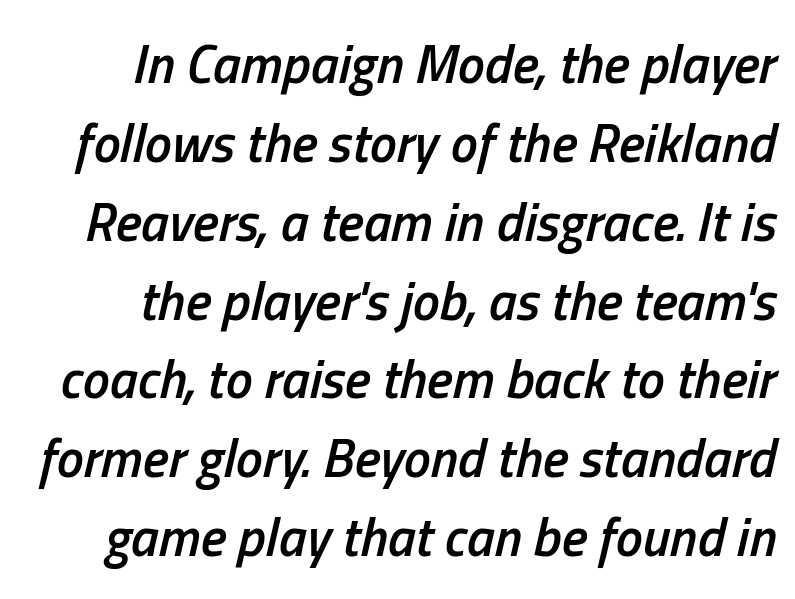
Q: Is the text bold? A: Semi-bold.
Q: Is the text italic (slanted)? A: Yes, it leans right by about 13 degrees.
Q: Is the text underlined? A: No.
Q: Is the spacing between letters normal or unusually wide? A: Normal.
Q: Is the spacing between lines tight, normal or loose? A: Normal.
Q: Width (condensed, normal, or wide)? A: Condensed.
Q: Stroke contrast? A: Low.
Q: x-height? A: Medium.
Q: Monospaced? A: No.
